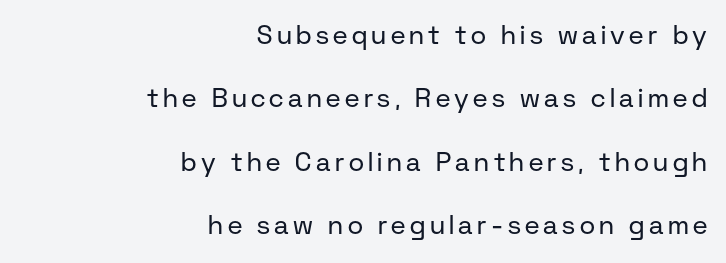
Q: Is the text bold? A: No.
Q: Is the text italic (slanted)? A: No, it is upright.
Q: Is the text underlined? A: No.
Q: How is the paragraph aligned? A: Right-aligned.
Q: Is the spacing between lines tight, normal or loose? A: Loose.
